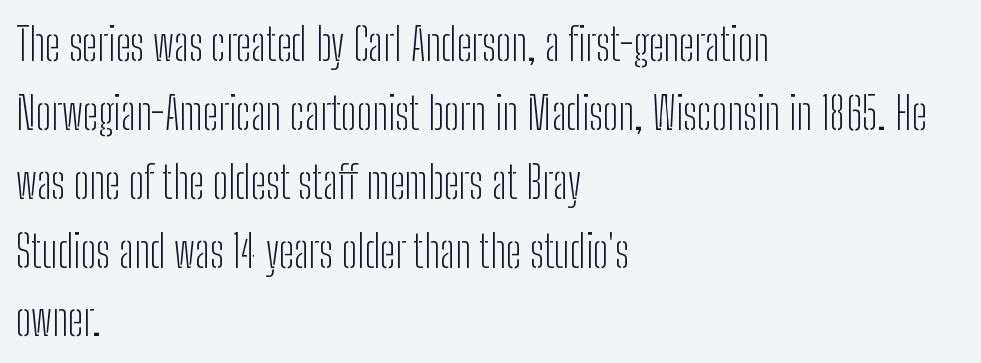
Leading matches the norm, producing a regular column. Leftover space on each line is placed entirely after the last word. These lines are rendered in a variable-pitch font. The passage shown is typeset with a sans-serif family. The typesetting does not lean heavy: it is not bold. Every character sits straight up, as roman type does.
